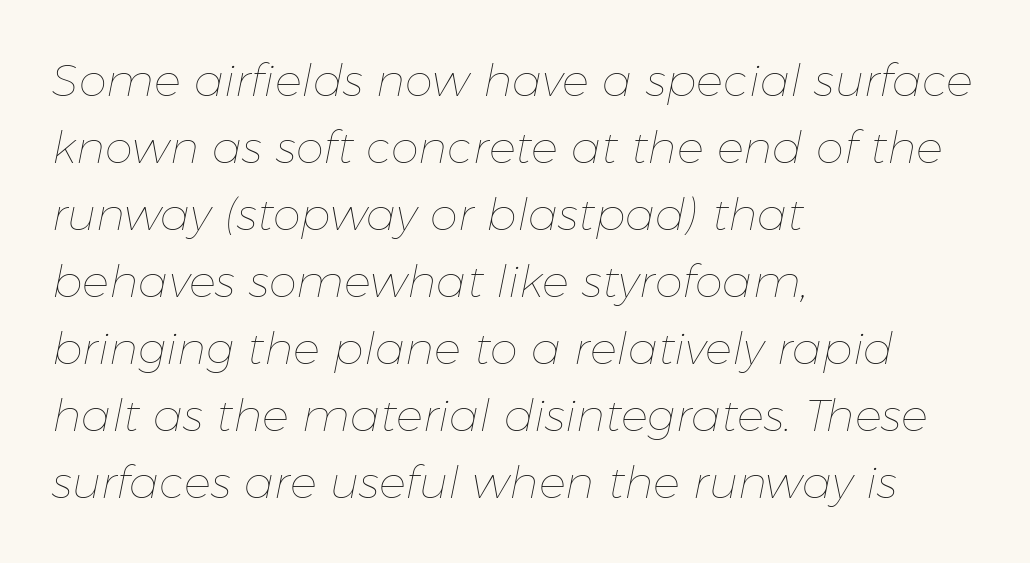
The image shows 45 px thin type, italic (leaning right); set left-aligned, normal line spacing (1.49x), normal letter spacing, not underlined; low stroke contrast and a medium x-height.
